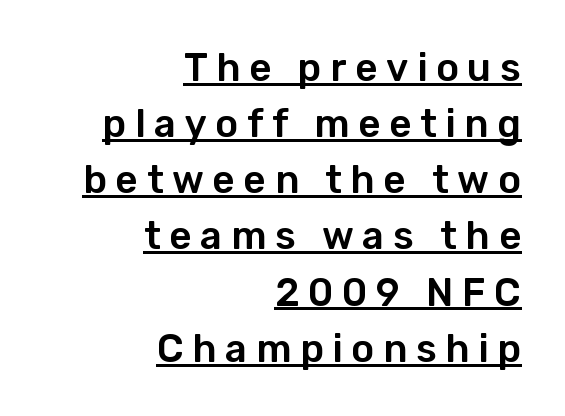
Q: Is the text italic (slanted)? A: No, it is upright.
Q: Is the typeface a serif or a sans-serif typeface? A: Sans-serif.
Q: Is the text underlined? A: Yes.
Q: How is the paragraph aligned? A: Right-aligned.
Q: Is the spacing between letters normal or unusually wide? A: Unusually wide.
Q: Is the spacing between lines tight, normal or loose? A: Normal.
Q: Width (condensed, normal, or wide)? A: Normal.
Q: Stroke contrast? A: Low.
Q: x-height? A: Medium.
Q: Monospaced? A: No.
